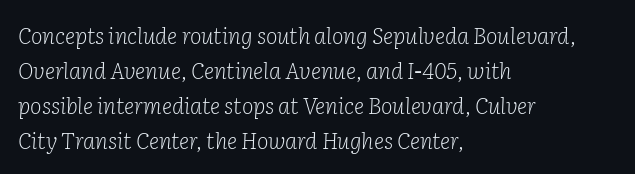
Compared with a typical body face, this is equally light or lighter still. Has an underline been added? It has not. Does the lettering tilt? It does — this is italic. The type is set solid horizontally, with unmodified tracking. The rendering uses a moderate line-height, typical for paragraphs. The rendering anchors every line to the left-hand side.
